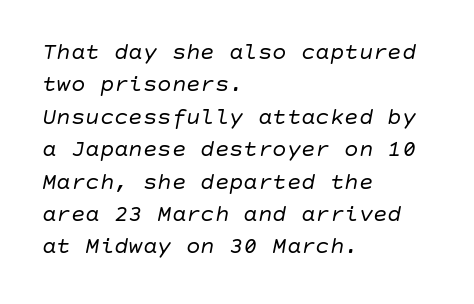
These lines are set flush left with a ragged right edge. Quick note: italic. The strip under each line holds only bare page. Line spacing here is normal. Default kerning and tracking; the words read as compact shapes.
